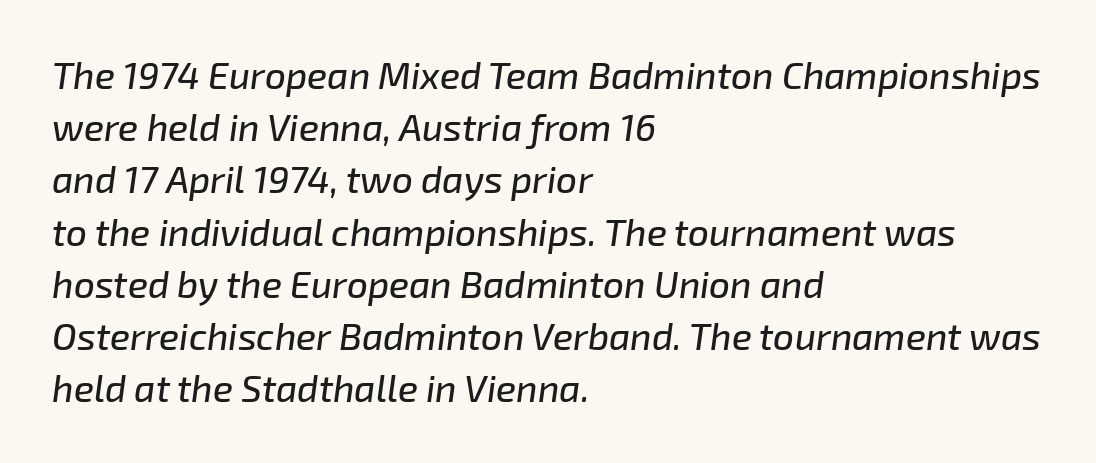
The image shows 37 px text type, italic (leaning right); set left-aligned, normal line spacing (1.41x), normal letter spacing, not underlined; low stroke contrast and a medium x-height.
